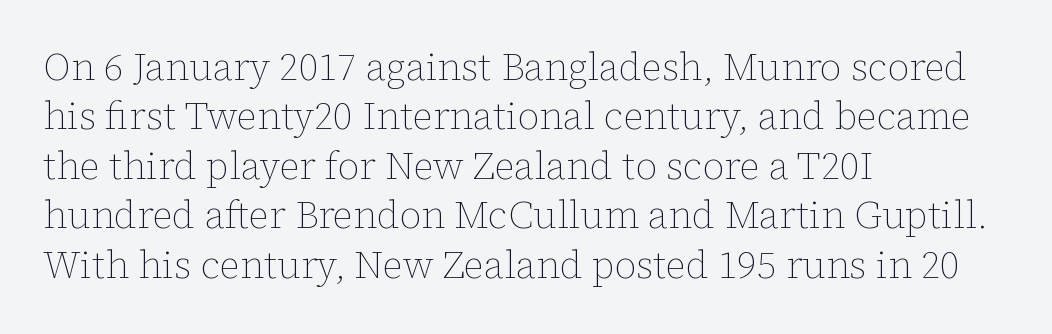
{"italic": "no", "bold": "no", "weight": "thin", "width": "normal", "stroke_contrast": "low", "x_height": "medium", "monospaced": "no", "underline": "no", "align": "left", "line_spacing": "normal", "line_spacing_ratio": 1.3, "letter_spacing": "normal", "letter_spacing_em": 0.0, "glyph_px": 38}
